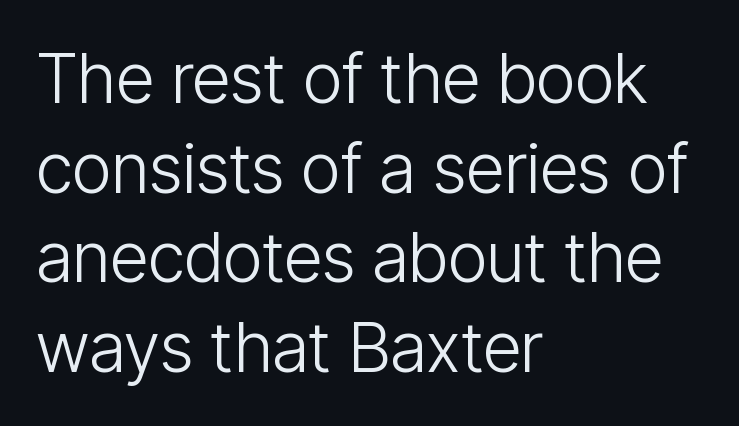
The image shows 69 px light, condensed sans-serif type, upright; set left-aligned, normal line spacing (1.3x), normal letter spacing, not underlined; low stroke contrast and a medium x-height.
